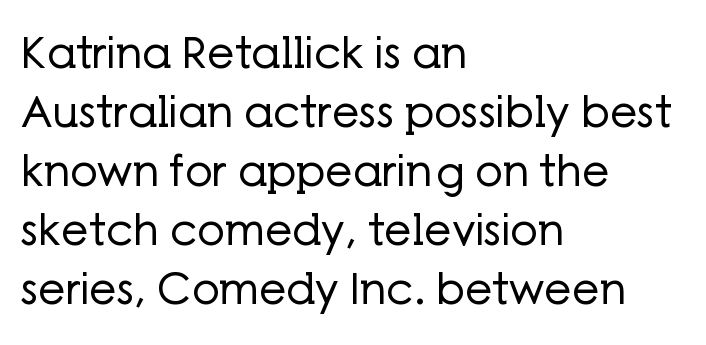
{"serif": "no", "italic": "no", "bold": "no", "weight": "regular", "width": "normal", "stroke_contrast": "low", "x_height": "medium", "monospaced": "no", "underline": "no", "align": "left", "line_spacing": "normal", "line_spacing_ratio": 1.37, "letter_spacing": "normal", "letter_spacing_em": 0.0, "glyph_px": 43}
